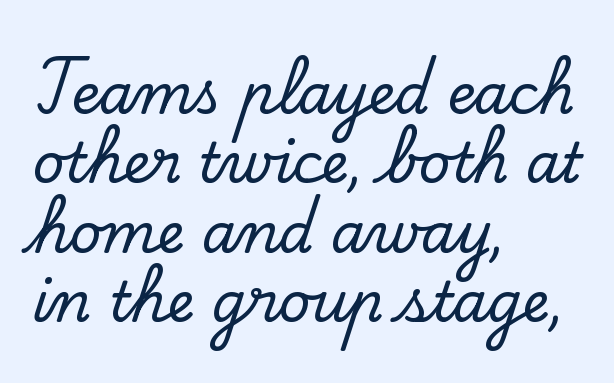
Type without underlining. Typographically, this falls in the serif category. Look at the tracking — it's just the regular setting, nothing added. The rag falls on the right side of this text block.
